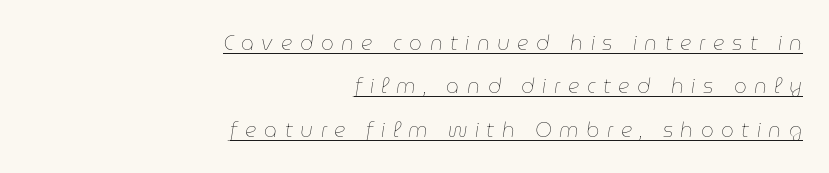
The image shows 20 px text type, italic (leaning right); set right-aligned, loose line spacing (2.17x), unusually wide letter spacing (+0.38 em), underlined.
